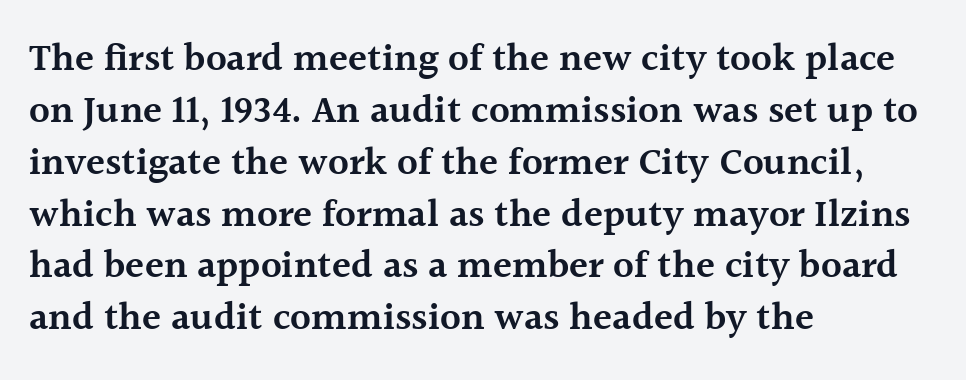
{"serif": "yes", "italic": "no", "bold": "semi", "weight": "semibold", "width": "normal", "x_height": "medium", "monospaced": "no", "underline": "no", "align": "left", "line_spacing": "normal", "line_spacing_ratio": 1.33, "letter_spacing": "normal", "letter_spacing_em": 0.0, "glyph_px": 39}
